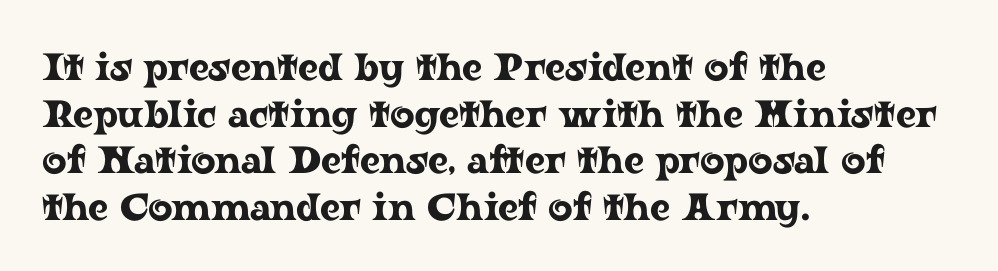
{"serif": "yes", "italic": "no", "width": "wide", "stroke_contrast": "low", "x_height": "medium", "monospaced": "no", "underline": "no", "align": "left", "line_spacing_ratio": 1.23, "letter_spacing": "normal", "letter_spacing_em": 0.0, "glyph_px": 38}
